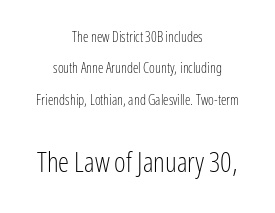
{"serif": "no", "italic": "no", "bold": "no", "weight": "light", "width": "condensed", "stroke_contrast": "low", "x_height": "medium", "monospaced": "no", "underline": "no", "align": "center", "line_spacing": "loose", "line_spacing_ratio": 2.25, "letter_spacing": "normal", "letter_spacing_em": 0.0, "larger_block": "second", "size_ratio": 2.0, "glyph_px": 28}
